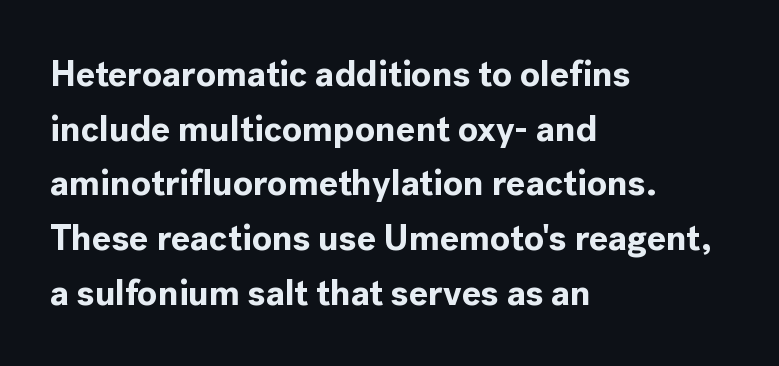
{"serif": "no", "italic": "no", "bold": "yes", "weight": "bold", "width": "normal", "x_height": "medium", "monospaced": "no", "underline": "no", "align": "left", "line_spacing": "normal", "line_spacing_ratio": 1.52, "letter_spacing": "normal", "letter_spacing_em": 0.0, "glyph_px": 36}
